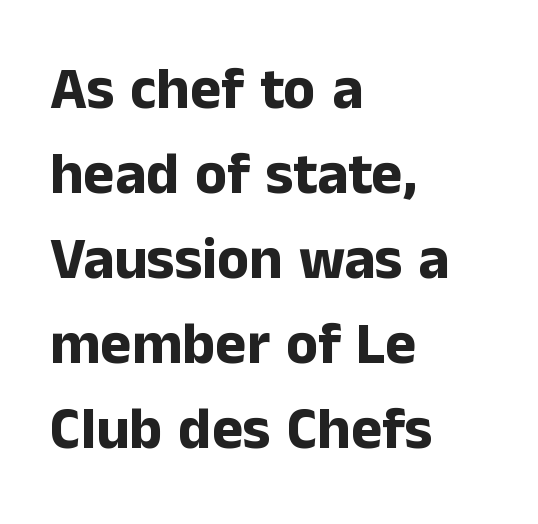
Q: Is the text bold? A: Yes.
Q: Is the text italic (slanted)? A: No, it is upright.
Q: Is the typeface a serif or a sans-serif typeface? A: Sans-serif.
Q: Is the text underlined? A: No.
Q: How is the paragraph aligned? A: Left-aligned.
Q: Is the spacing between letters normal or unusually wide? A: Normal.
Q: Is the spacing between lines tight, normal or loose? A: Normal.
Q: Width (condensed, normal, or wide)? A: Normal.
Q: Stroke contrast? A: Low.
Q: x-height? A: Medium.
Q: Monospaced? A: No.
